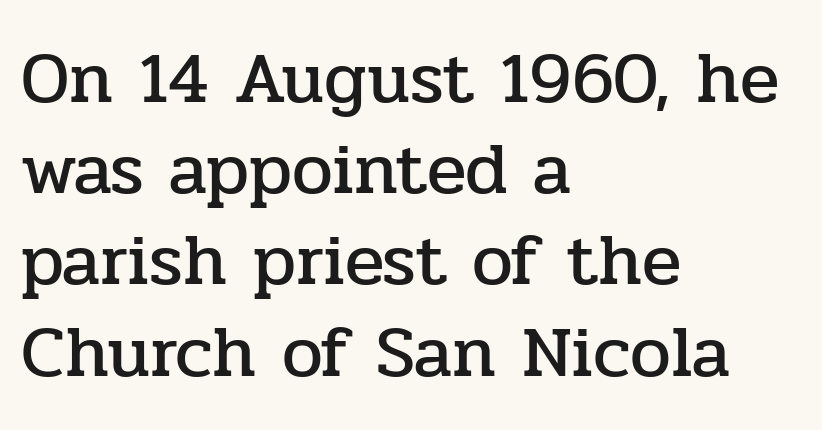
Q: Is the text italic (slanted)? A: No, it is upright.
Q: Is the typeface a serif or a sans-serif typeface? A: Serif.
Q: Is the text underlined? A: No.
Q: How is the paragraph aligned? A: Left-aligned.
Q: Is the spacing between letters normal or unusually wide? A: Normal.
Q: Is the spacing between lines tight, normal or loose? A: Normal.
Q: Width (condensed, normal, or wide)? A: Normal.
Q: Stroke contrast? A: Low.
Q: x-height? A: Medium.
Q: Monospaced? A: No.
